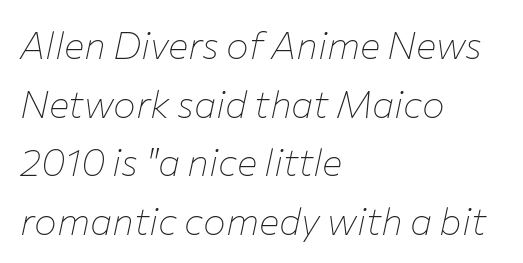
{"italic": "yes", "lean": "right", "slant_degrees": 12, "bold": "no", "weight": "thin", "width": "normal", "stroke_contrast": "low", "x_height": "medium", "monospaced": "no", "underline": "no", "align": "left", "line_spacing": "normal", "line_spacing_ratio": 1.54, "letter_spacing": "normal", "letter_spacing_em": 0.0, "glyph_px": 38}
